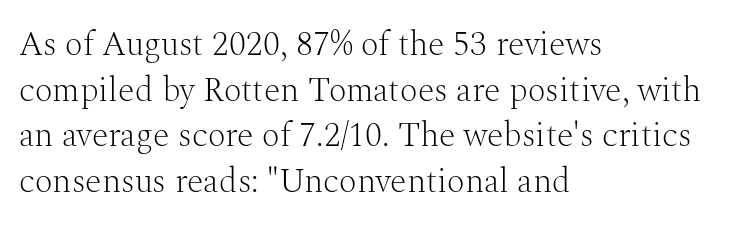
Reading down the block, your eye returns to a fixed left position each line. The strip under each line holds only bare page. Unlike a clean sans, this face finishes its strokes with serifs. Quick note: interline space is typical.
